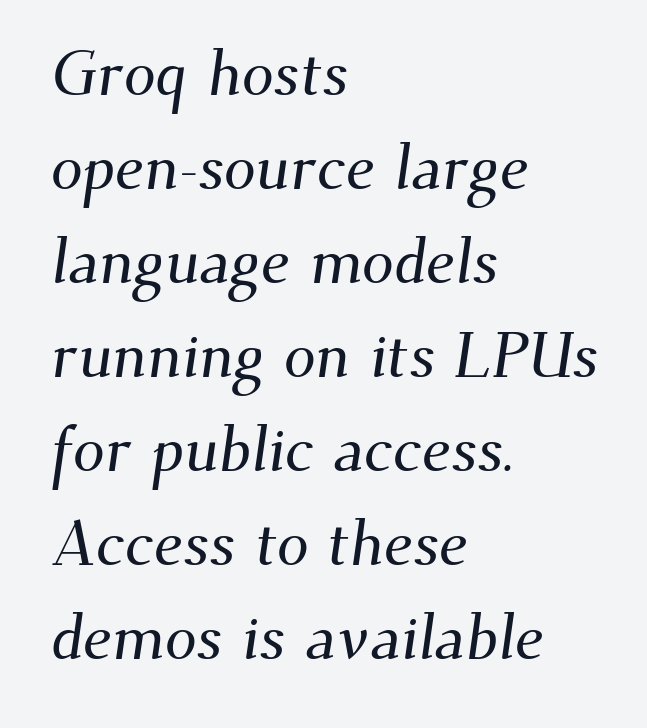
The image shows 64 px serif type; set left-aligned, normal line spacing (1.47x), normal letter spacing, not underlined; medium stroke contrast and a small x-height.
